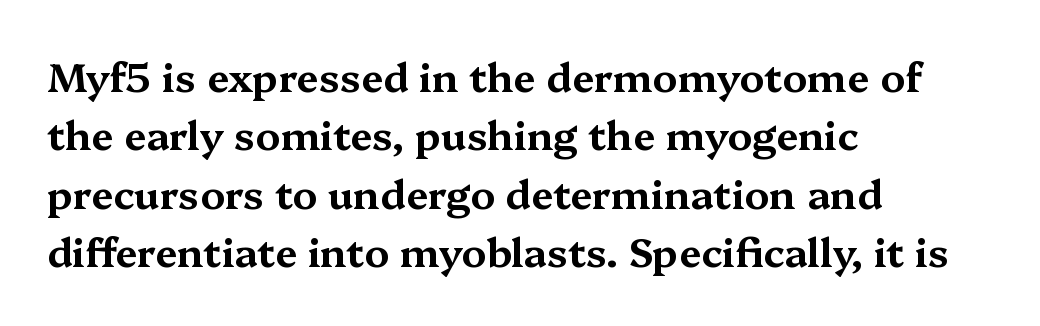
The image shows 40 px wide serif type, upright; set left-aligned, normal line spacing (1.46x), normal letter spacing, not underlined; medium stroke contrast and a medium x-height.
